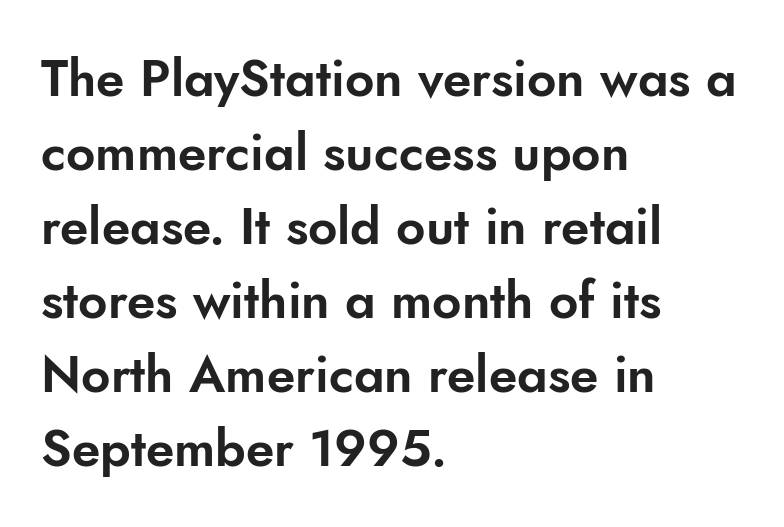
The image shows 51 px sans-serif type, upright; set left-aligned, normal line spacing (1.45x), normal letter spacing, not underlined; low stroke contrast and a small x-height.
